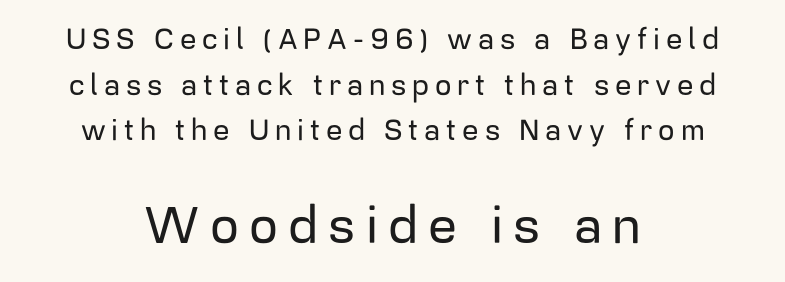
Q: Is the text italic (slanted)? A: No, it is upright.
Q: Is the typeface a serif or a sans-serif typeface? A: Sans-serif.
Q: Is the text underlined? A: No.
Q: How is the paragraph aligned? A: Centered.
Q: Is the spacing between letters normal or unusually wide? A: Unusually wide.
Q: Is the spacing between lines tight, normal or loose? A: Normal.
Q: Which block of text is set in a larger size, the first (top) or the second (bottom)? A: The second (bottom) one.
Q: Width (condensed, normal, or wide)? A: Normal.
Q: Stroke contrast? A: Low.
Q: x-height? A: Medium.
Q: Monospaced? A: No.
